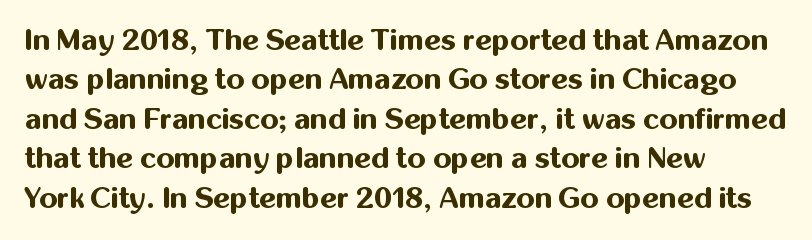
The image shows 29 px bold sans-serif type, upright; set left-aligned, normal line spacing (1.36x), normal letter spacing, not underlined; medium stroke contrast and a medium x-height.
